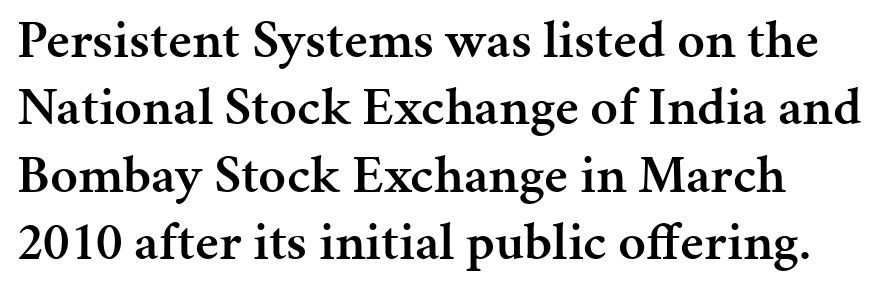
The image shows 54 px semibold serif type, upright; set normal line spacing (1.25x), normal letter spacing, not underlined; medium stroke contrast and a medium x-height.
